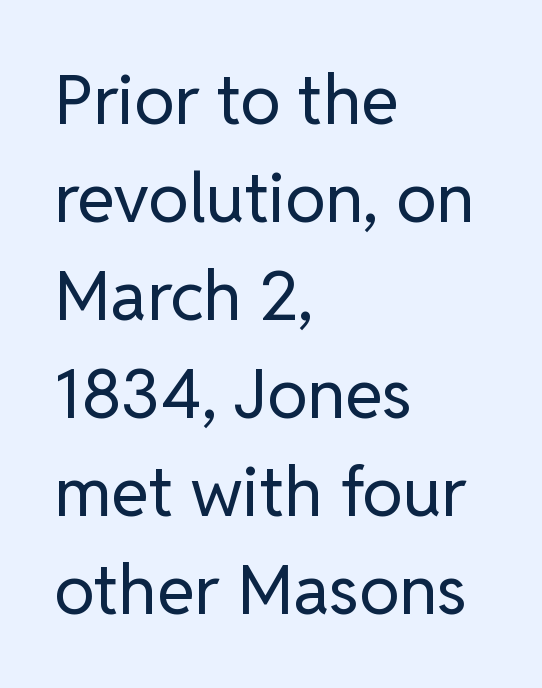
{"serif": "no", "italic": "no", "bold": "no", "weight": "regular", "width": "normal", "stroke_contrast": "low", "x_height": "medium", "monospaced": "no", "underline": "no", "align": "left", "line_spacing": "normal", "line_spacing_ratio": 1.42, "letter_spacing": "normal", "letter_spacing_em": 0.0, "glyph_px": 69}
